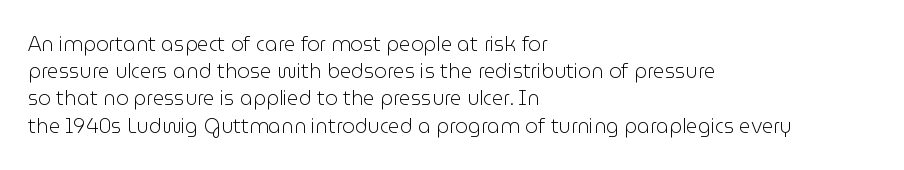
The image shows 20 px text type, upright; set left-aligned, normal line spacing (1.36x), normal letter spacing, not underlined.
